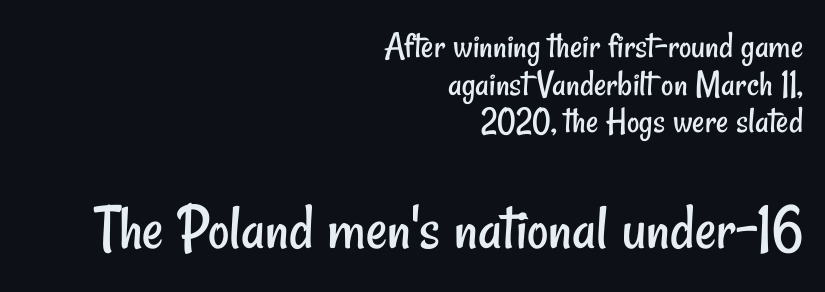
Q: Is the text bold? A: No.
Q: Is the typeface a serif or a sans-serif typeface? A: Sans-serif.
Q: Is the text underlined? A: No.
Q: How is the paragraph aligned? A: Right-aligned.
Q: Is the spacing between letters normal or unusually wide? A: Normal.
Q: Is the spacing between lines tight, normal or loose? A: Tight.
Q: Which block of text is set in a larger size, the first (top) or the second (bottom)? A: The second (bottom) one.
Q: Width (condensed, normal, or wide)? A: Condensed.
Q: Stroke contrast? A: Low.
Q: x-height? A: Small.
Q: Monospaced? A: No.
